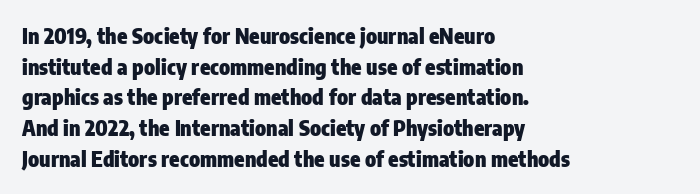
The image shows 21 px bold type, upright; set left-aligned, normal line spacing (1.46x), normal letter spacing, not underlined.
